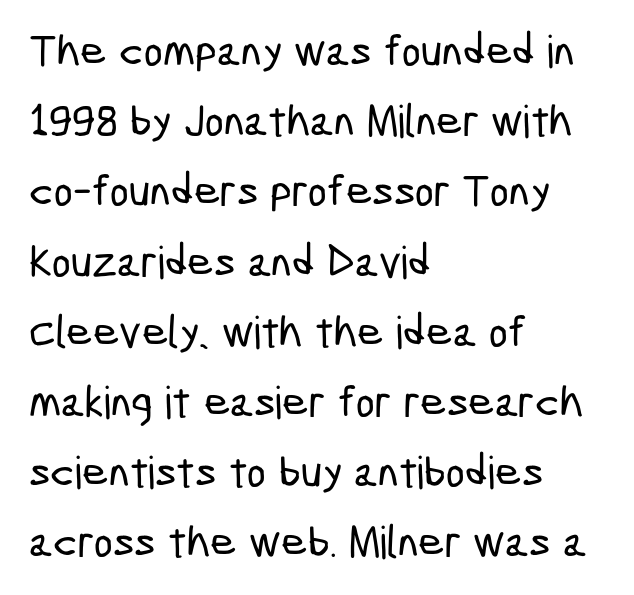
{"serif": "no", "width": "condensed", "stroke_contrast": "low", "x_height": "medium", "monospaced": "no", "underline": "no", "align": "left", "line_spacing": "normal", "line_spacing_ratio": 1.56, "letter_spacing": "normal", "letter_spacing_em": 0.0, "glyph_px": 45}
